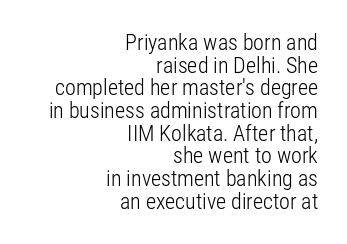
{"italic": "no", "bold": "no", "underline": "no", "align": "right", "line_spacing": "tight", "line_spacing_ratio": 1.03, "letter_spacing": "normal", "letter_spacing_em": 0.0, "glyph_px": 22}
